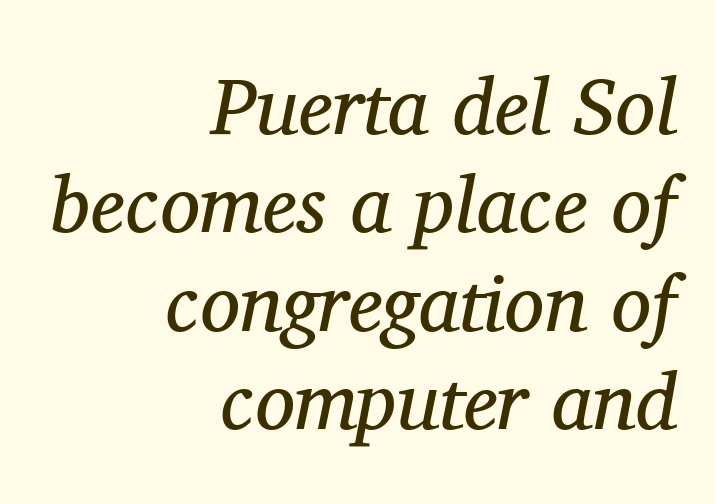
Q: Is the text bold? A: No.
Q: Is the text italic (slanted)? A: Yes, it leans right by about 11 degrees.
Q: Is the typeface a serif or a sans-serif typeface? A: Serif.
Q: Is the text underlined? A: No.
Q: How is the paragraph aligned? A: Right-aligned.
Q: Is the spacing between letters normal or unusually wide? A: Normal.
Q: Width (condensed, normal, or wide)? A: Normal.
Q: Stroke contrast? A: Medium.
Q: x-height? A: Medium.
Q: Monospaced? A: No.
